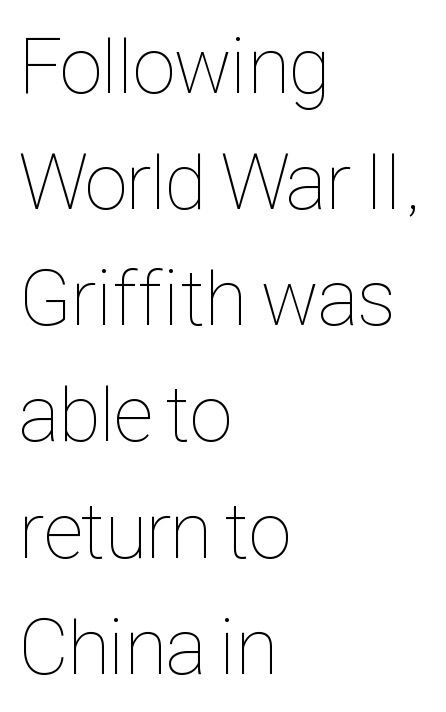
The image shows 79 px thin, condensed type, upright; set left-aligned, normal line spacing (1.47x), normal letter spacing, not underlined; low stroke contrast and a medium x-height.
